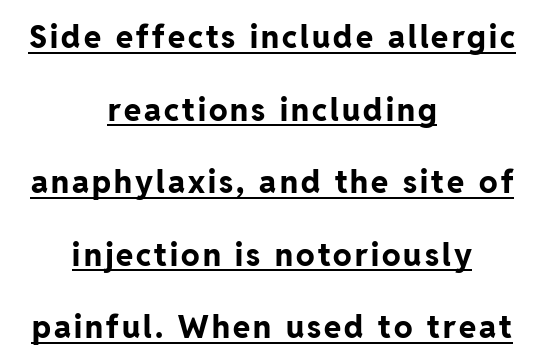
Q: Is the text bold? A: Yes.
Q: Is the text italic (slanted)? A: No, it is upright.
Q: Is the typeface a serif or a sans-serif typeface? A: Sans-serif.
Q: Is the text underlined? A: Yes.
Q: How is the paragraph aligned? A: Centered.
Q: Is the spacing between lines tight, normal or loose? A: Loose.
Q: Width (condensed, normal, or wide)? A: Normal.
Q: Stroke contrast? A: Low.
Q: x-height? A: Medium.
Q: Monospaced? A: No.
